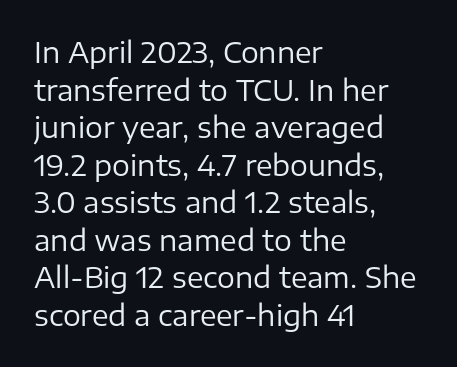
A typesetter would call this zero additional tracking. This rendering uses left alignment, leaving the right contour irregular. Proportional: the letters do not fall into vertical columns. Stems here are at most as thick as an everyday book face.
